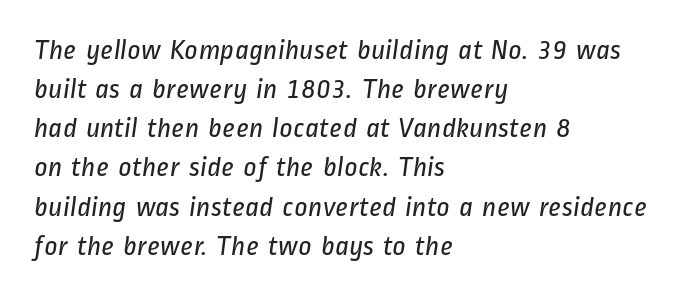
{"serif": "no", "bold": "no", "weight": "regular", "width": "condensed", "stroke_contrast": "low", "x_height": "medium", "monospaced": "no", "underline": "no", "align": "left", "line_spacing": "normal", "line_spacing_ratio": 1.35, "letter_spacing": "normal", "letter_spacing_em": 0.0, "glyph_px": 29}
